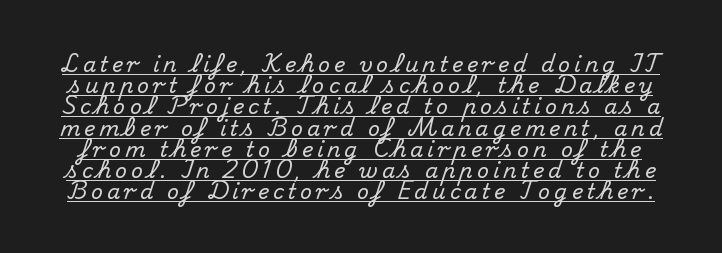
The image shows 21 px text type; set tight line spacing (1.01x), underlined.
